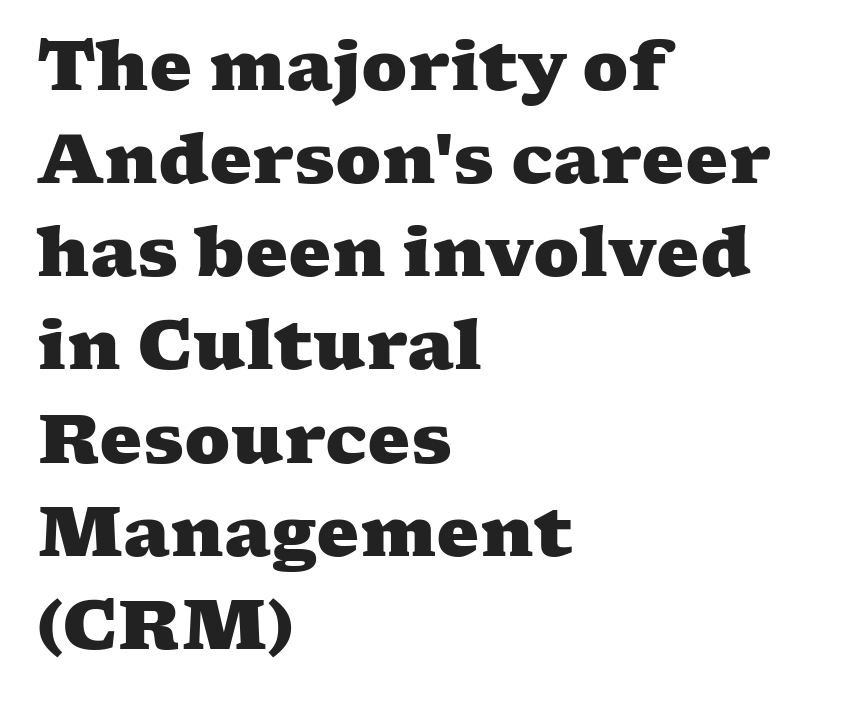
Descenders hang freely into open space. Does extra space separate the letters? No, they use regular spacing. Each letter keeps its own natural width here, so spacing adapts to shape. Left-aligned paragraph, ragged on the right. In terms of weight, the rendering is a true, heavy bold.
